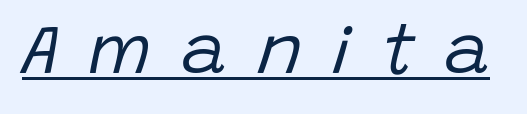
Q: Is the text bold? A: No.
Q: Is the text italic (slanted)? A: Yes, it leans right by about 15 degrees.
Q: Is the text underlined? A: Yes.
Q: Is the spacing between letters normal or unusually wide? A: Unusually wide.
Q: Width (condensed, normal, or wide)? A: Normal.
Q: Stroke contrast? A: Low.
Q: x-height? A: Large.
Q: Monospaced? A: No.
